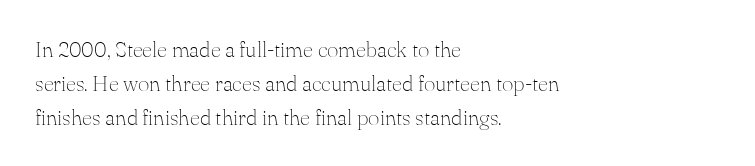
Q: Is the text bold? A: No.
Q: Is the text italic (slanted)? A: No, it is upright.
Q: Is the text underlined? A: No.
Q: How is the paragraph aligned? A: Left-aligned.
Q: Is the spacing between letters normal or unusually wide? A: Normal.
Q: Is the spacing between lines tight, normal or loose? A: Normal.
